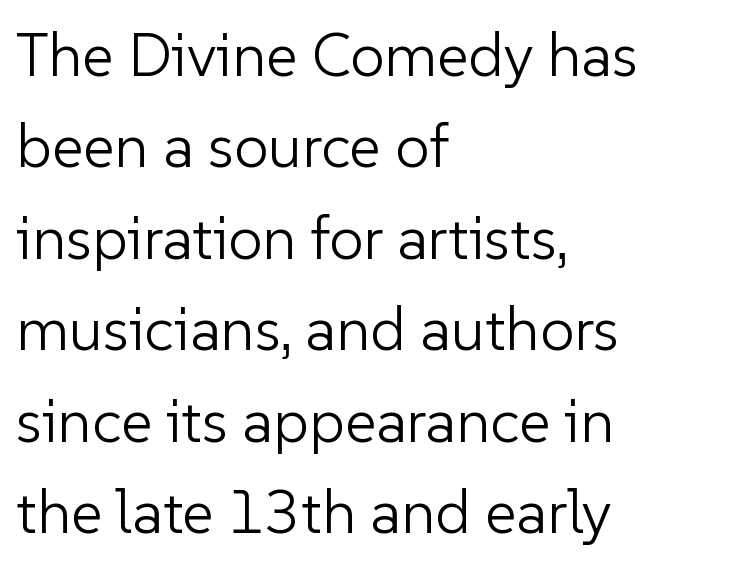
Q: Is the text bold? A: No.
Q: Is the text italic (slanted)? A: No, it is upright.
Q: Is the typeface a serif or a sans-serif typeface? A: Sans-serif.
Q: Is the text underlined? A: No.
Q: How is the paragraph aligned? A: Left-aligned.
Q: Is the spacing between letters normal or unusually wide? A: Normal.
Q: Is the spacing between lines tight, normal or loose? A: Normal.
Q: Width (condensed, normal, or wide)? A: Normal.
Q: Stroke contrast? A: Low.
Q: x-height? A: Medium.
Q: Monospaced? A: No.
